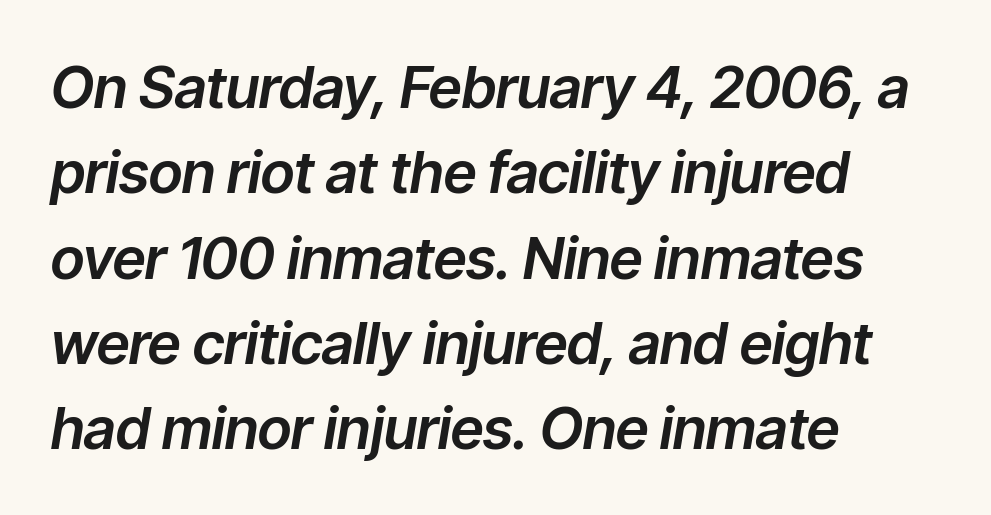
Q: Is the text italic (slanted)? A: Yes, it leans right by about 9 degrees.
Q: Is the text underlined? A: No.
Q: How is the paragraph aligned? A: Left-aligned.
Q: Is the spacing between letters normal or unusually wide? A: Normal.
Q: Is the spacing between lines tight, normal or loose? A: Normal.
Q: Width (condensed, normal, or wide)? A: Normal.
Q: Stroke contrast? A: Low.
Q: x-height? A: Medium.
Q: Monospaced? A: No.
